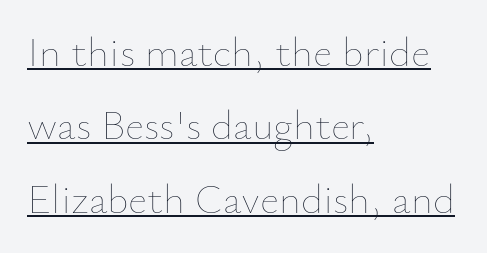
Q: Is the text bold? A: No.
Q: Is the text italic (slanted)? A: No, it is upright.
Q: Is the text underlined? A: Yes.
Q: How is the paragraph aligned? A: Left-aligned.
Q: Is the spacing between letters normal or unusually wide? A: Normal.
Q: Width (condensed, normal, or wide)? A: Normal.
Q: Stroke contrast? A: Low.
Q: x-height? A: Small.
Q: Monospaced? A: No.
